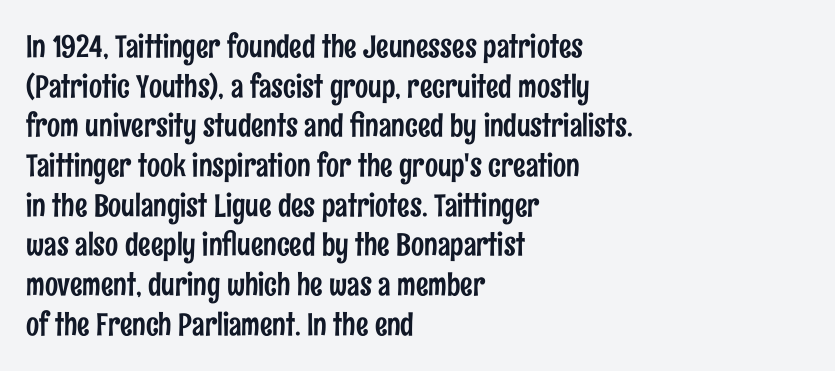
{"serif": "no", "italic": "no", "width": "condensed", "stroke_contrast": "low", "x_height": "medium", "monospaced": "no", "underline": "no", "align": "left", "line_spacing": "normal", "line_spacing_ratio": 1.28, "letter_spacing": "normal", "letter_spacing_em": 0.0, "glyph_px": 31}
